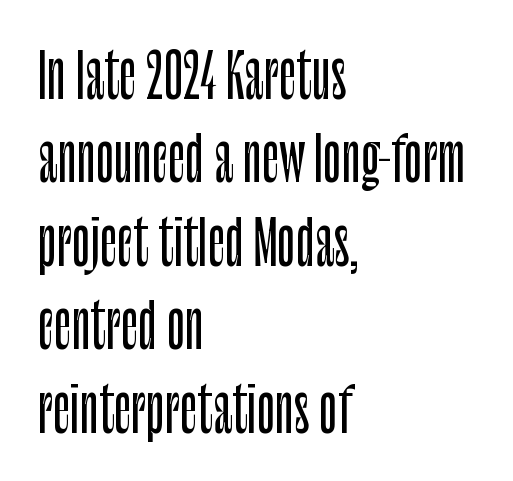
The image shows 60 px condensed sans-serif type, upright; set left-aligned, normal line spacing (1.39x), normal letter spacing, not underlined; low stroke contrast and a large x-height.
